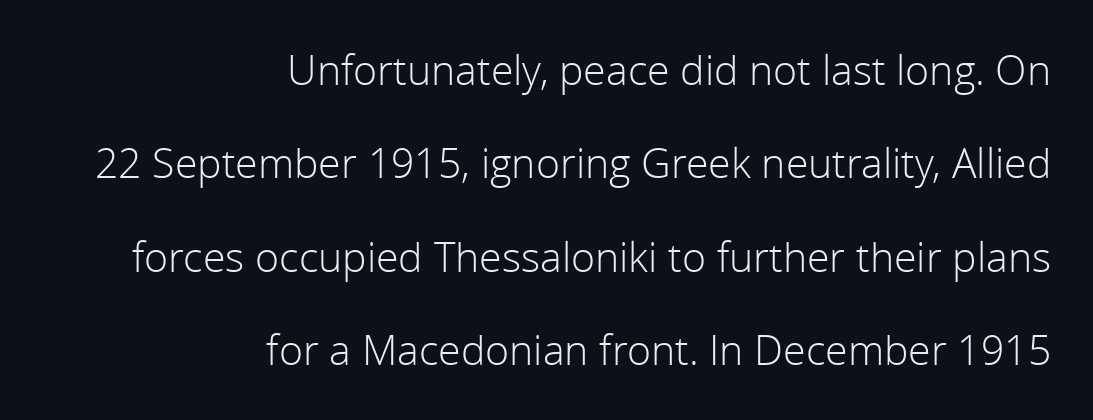
Here the designer chose a conventional face with non-uniform glyph widths. Weight: regular or lighter. Caption: standard tracking, unaltered. Words float on clear page, feet unadorned. A student would call this right alignment; a typographer would say flush right, rag left.
